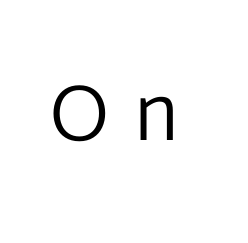
{"serif": "no", "italic": "no", "bold": "no", "weight": "regular", "width": "normal", "stroke_contrast": "low", "x_height": "medium", "monospaced": "no", "underline": "no", "letter_spacing": "wide", "letter_spacing_em": 0.3, "glyph_px": 79}
